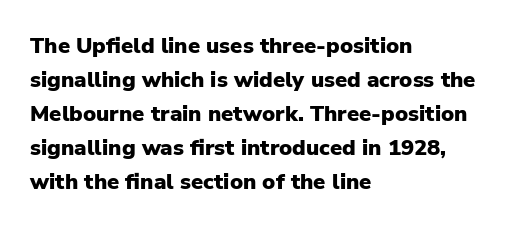
{"italic": "no", "bold": "yes", "underline": "no", "align": "left", "line_spacing": "normal", "line_spacing_ratio": 1.55, "letter_spacing": "normal", "letter_spacing_em": 0.0, "glyph_px": 22}
